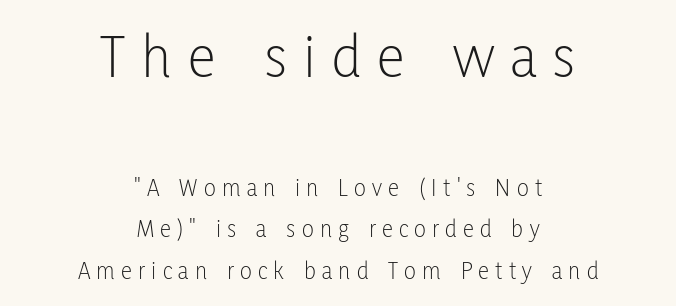
The image shows 63 px light, condensed sans-serif type, upright; set centered, normal line spacing (1.66x), unusually wide letter spacing (+0.25 em), not underlined; the first (top) block is 2.52x larger; low stroke contrast and a medium x-height.
